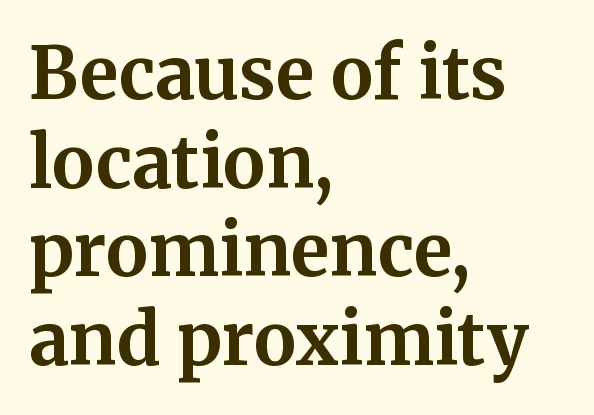
Unlike a clean sans, this face finishes its strokes with serifs. Where is the straight margin? On the left. Is the letter spacing exaggerated? No — it looks like the ordinary default. The strip under each line holds only bare page.
